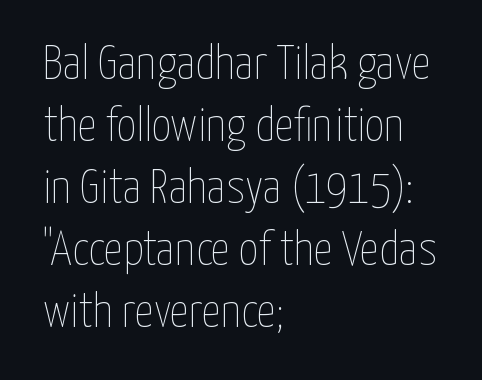
The image shows 48 px thin, condensed type, upright; set left-aligned, normal line spacing (1.29x), normal letter spacing, not underlined; low stroke contrast and a medium x-height.
